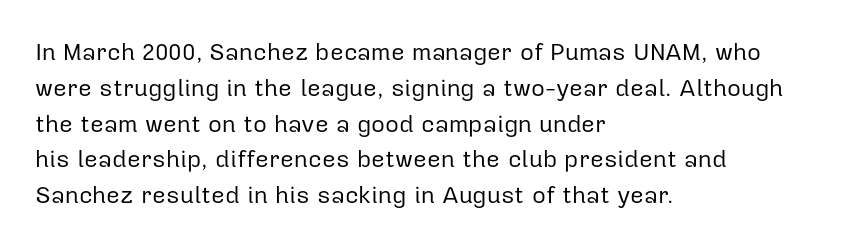
Q: Is the text bold? A: No.
Q: Is the text italic (slanted)? A: No, it is upright.
Q: Is the text underlined? A: No.
Q: How is the paragraph aligned? A: Left-aligned.
Q: Is the spacing between letters normal or unusually wide? A: Normal.
Q: Is the spacing between lines tight, normal or loose? A: Normal.
